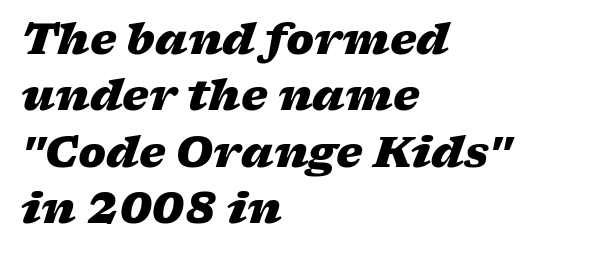
Chunky letters — that's bold for sure. Summary of vertical rhythm: regular, with standard interline spacing. Do the characters align in a grid? No, the font is proportional. Unmarked baselines from the first word to the last. Is the block centered? No — it sits flush against the left margin.
